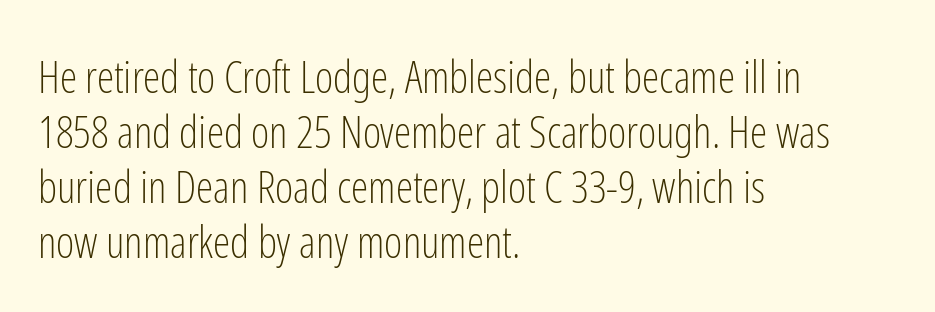
{"serif": "no", "italic": "no", "bold": "no", "weight": "light", "width": "condensed", "stroke_contrast": "low", "x_height": "medium", "monospaced": "no", "underline": "no", "align": "left", "line_spacing": "normal", "line_spacing_ratio": 1.25, "letter_spacing": "normal", "letter_spacing_em": 0.0, "glyph_px": 44}
